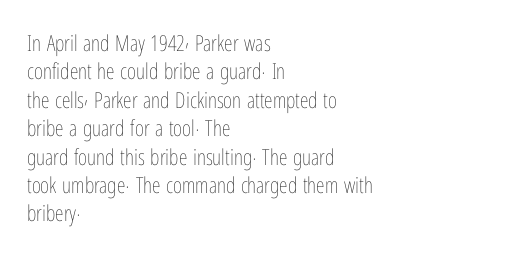
The image shows 22 px text type, upright; set left-aligned, normal line spacing (1.29x), normal letter spacing, not underlined.
